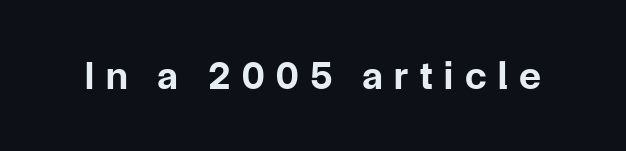
Q: Is the text bold? A: Yes.
Q: Is the text italic (slanted)? A: No, it is upright.
Q: Is the typeface a serif or a sans-serif typeface? A: Sans-serif.
Q: Is the text underlined? A: No.
Q: Is the spacing between letters normal or unusually wide? A: Unusually wide.
Q: Width (condensed, normal, or wide)? A: Normal.
Q: Stroke contrast? A: Low.
Q: x-height? A: Medium.
Q: Monospaced? A: No.
